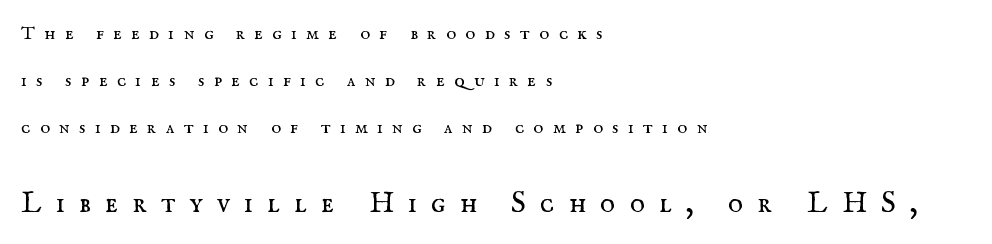
Q: Is the text bold? A: No.
Q: Is the text italic (slanted)? A: No, it is upright.
Q: Is the typeface a serif or a sans-serif typeface? A: Serif.
Q: Is the text underlined? A: No.
Q: How is the paragraph aligned? A: Left-aligned.
Q: Is the spacing between letters normal or unusually wide? A: Unusually wide.
Q: Is the spacing between lines tight, normal or loose? A: Loose.
Q: Which block of text is set in a larger size, the first (top) or the second (bottom)? A: The second (bottom) one.
Q: Width (condensed, normal, or wide)? A: Normal.
Q: Stroke contrast? A: Medium.
Q: x-height? A: Small.
Q: Monospaced? A: No.
